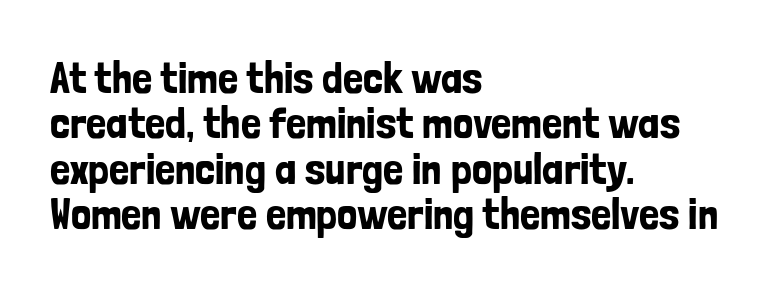
{"serif": "no", "italic": "no", "width": "condensed", "stroke_contrast": "low", "x_height": "medium", "monospaced": "no", "underline": "no", "align": "left", "line_spacing": "tight", "line_spacing_ratio": 1.01, "letter_spacing": "normal", "letter_spacing_em": 0.0, "glyph_px": 45}
